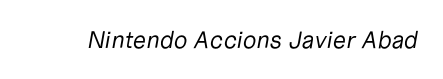
{"italic": "yes", "lean": "right", "slant_degrees": 10, "bold": "no", "underline": "no", "letter_spacing": "normal", "letter_spacing_em": 0.0, "glyph_px": 24}
